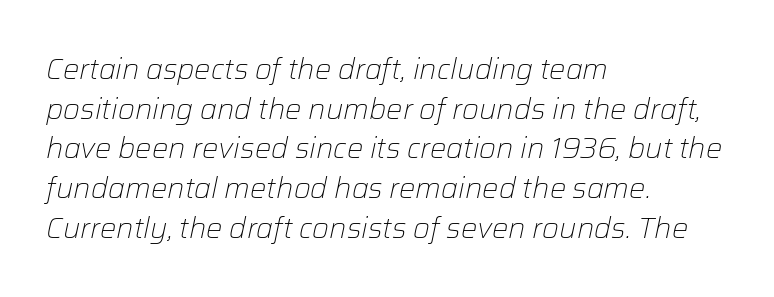
{"italic": "yes", "lean": "right", "slant_degrees": 12, "bold": "no", "weight": "light", "width": "normal", "stroke_contrast": "low", "x_height": "medium", "monospaced": "no", "underline": "no", "align": "left", "line_spacing": "normal", "line_spacing_ratio": 1.37, "letter_spacing": "normal", "letter_spacing_em": 0.0, "glyph_px": 29}
